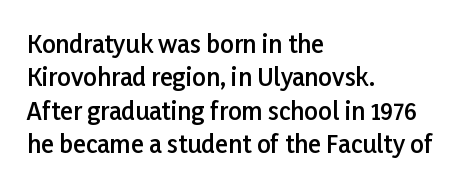
{"italic": "no", "bold": "semi", "underline": "no", "align": "left", "line_spacing": "normal", "line_spacing_ratio": 1.39, "letter_spacing": "normal", "letter_spacing_em": 0.0, "glyph_px": 24}
